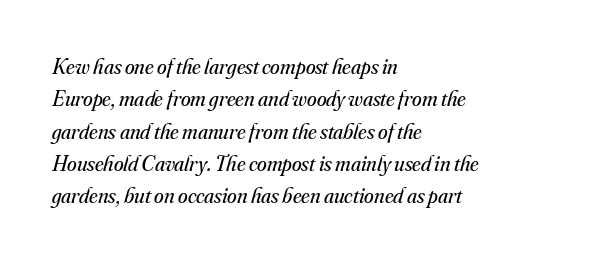
The image shows 22 px text type, italic (leaning right); set left-aligned, normal line spacing (1.47x), normal letter spacing, not underlined.
